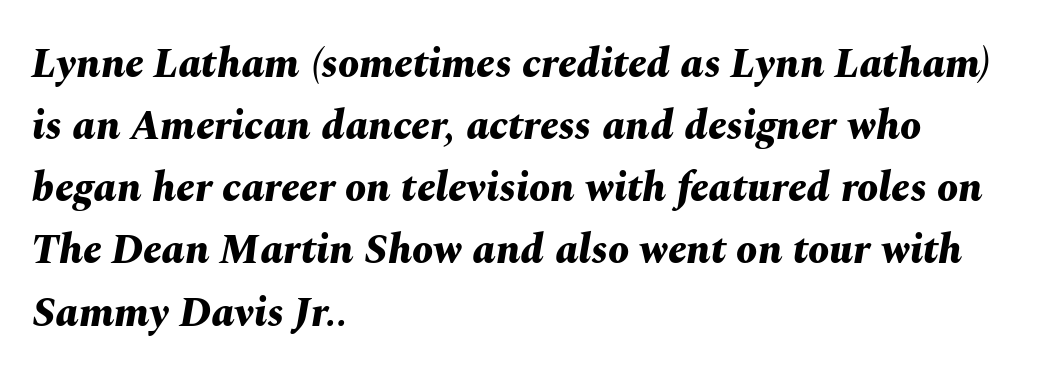
{"italic": "yes", "lean": "right", "slant_degrees": 10, "bold": "yes", "weight": "bold", "width": "normal", "stroke_contrast": "medium", "x_height": "medium", "monospaced": "no", "underline": "no", "align": "left", "line_spacing": "normal", "line_spacing_ratio": 1.48, "letter_spacing": "normal", "letter_spacing_em": 0.0, "glyph_px": 42}
